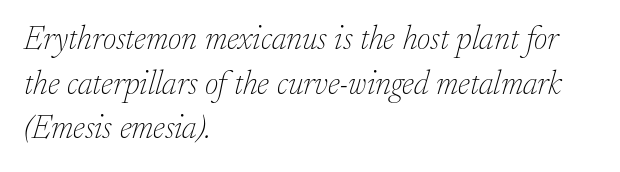
Type without underlining. Quick note: italic. Type style note: has serifs. Nobody touched the tracking dial on this one. Here the designer chose a conventional face with non-uniform glyph widths. This rendering uses left alignment, leaving the right contour irregular.
